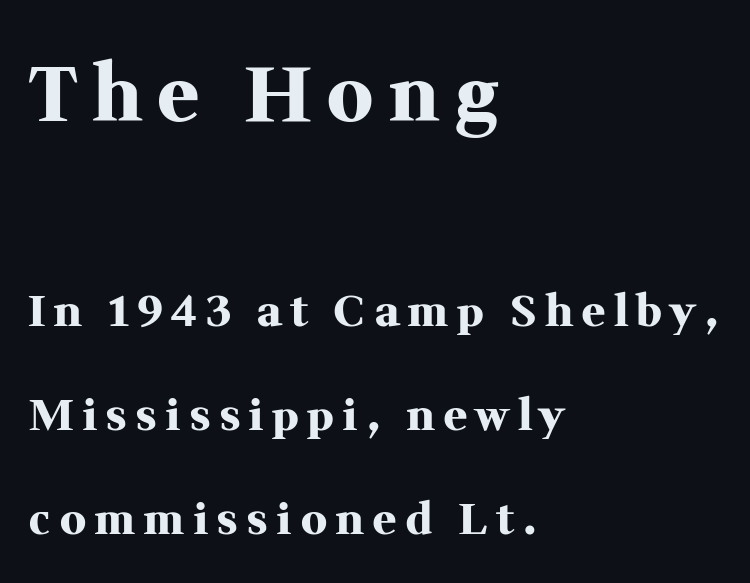
Q: Is the text bold? A: Yes.
Q: Is the text italic (slanted)? A: No, it is upright.
Q: Is the typeface a serif or a sans-serif typeface? A: Serif.
Q: Is the text underlined? A: No.
Q: How is the paragraph aligned? A: Left-aligned.
Q: Is the spacing between letters normal or unusually wide? A: Unusually wide.
Q: Is the spacing between lines tight, normal or loose? A: Loose.
Q: Which block of text is set in a larger size, the first (top) or the second (bottom)? A: The first (top) one.
Q: Width (condensed, normal, or wide)? A: Normal.
Q: Stroke contrast? A: Medium.
Q: x-height? A: Medium.
Q: Monospaced? A: No.
